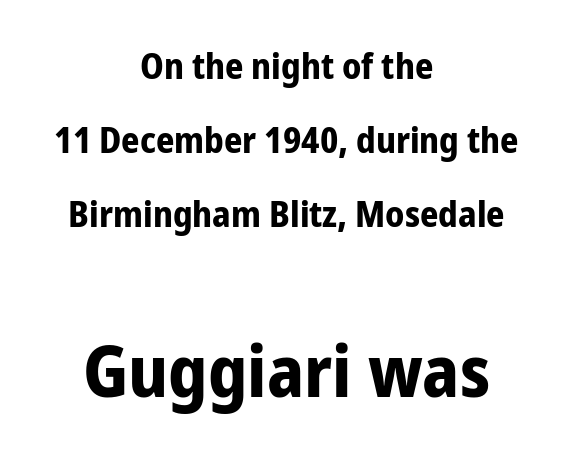
The image shows 72 px bold, condensed sans-serif type, upright; set centered, loose line spacing (2.06x), normal letter spacing, not underlined; the second (bottom) block is 2.0x larger; low stroke contrast and a medium x-height.
